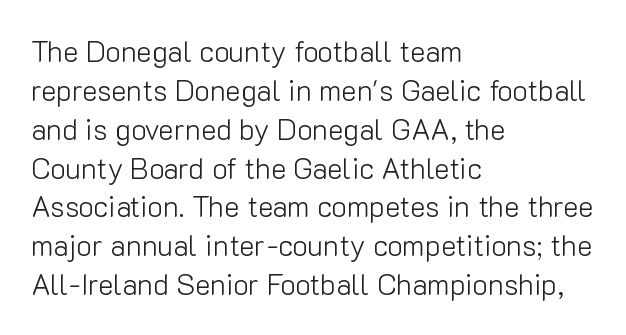
The image shows 29 px light sans-serif type, upright; set left-aligned, normal line spacing (1.34x), normal letter spacing, not underlined; low stroke contrast and a medium x-height.
